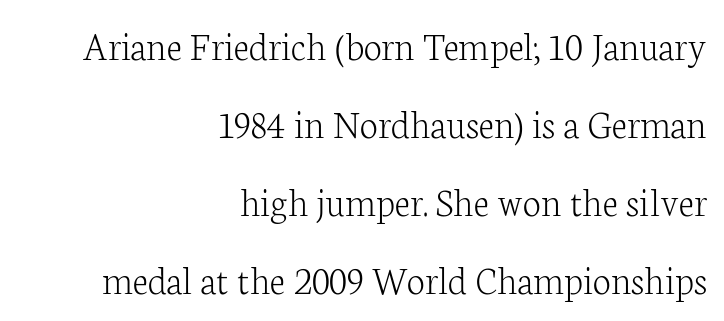
Q: Is the text bold? A: No.
Q: Is the text italic (slanted)? A: No, it is upright.
Q: Is the typeface a serif or a sans-serif typeface? A: Serif.
Q: Is the text underlined? A: No.
Q: How is the paragraph aligned? A: Right-aligned.
Q: Is the spacing between letters normal or unusually wide? A: Normal.
Q: Is the spacing between lines tight, normal or loose? A: Loose.
Q: Width (condensed, normal, or wide)? A: Normal.
Q: Stroke contrast? A: Low.
Q: x-height? A: Medium.
Q: Monospaced? A: No.
